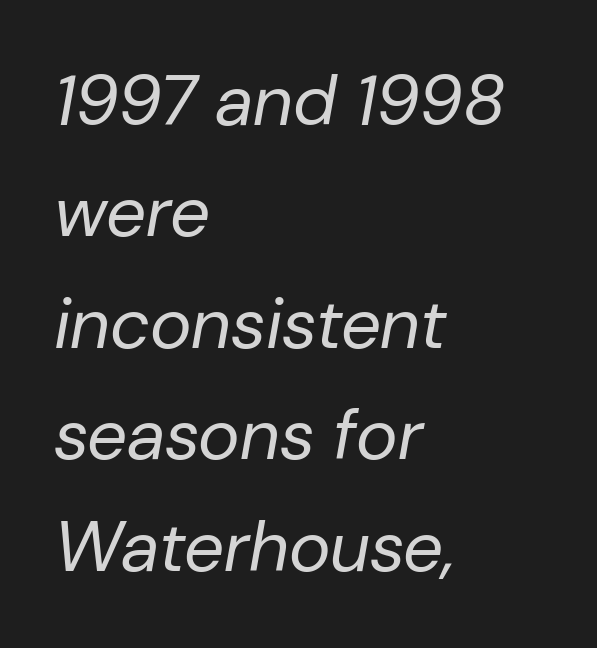
{"italic": "yes", "lean": "right", "slant_degrees": 10, "bold": "no", "weight": "regular", "width": "normal", "stroke_contrast": "low", "x_height": "medium", "monospaced": "no", "underline": "no", "align": "left", "line_spacing": "normal", "line_spacing_ratio": 1.57, "letter_spacing": "normal", "letter_spacing_em": 0.0, "glyph_px": 71}
